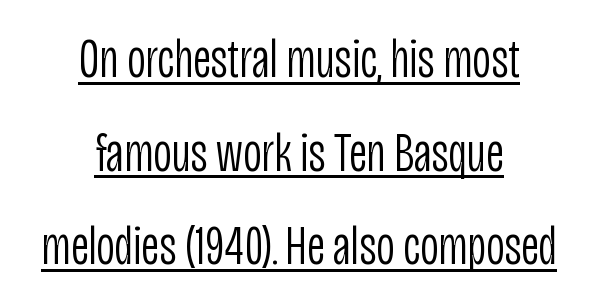
{"serif": "no", "italic": "no", "bold": "no", "weight": "light", "width": "condensed", "stroke_contrast": "low", "x_height": "large", "monospaced": "no", "underline": "yes", "align": "center", "line_spacing": "normal", "line_spacing_ratio": 1.67, "letter_spacing": "normal", "letter_spacing_em": 0.0, "glyph_px": 56}
